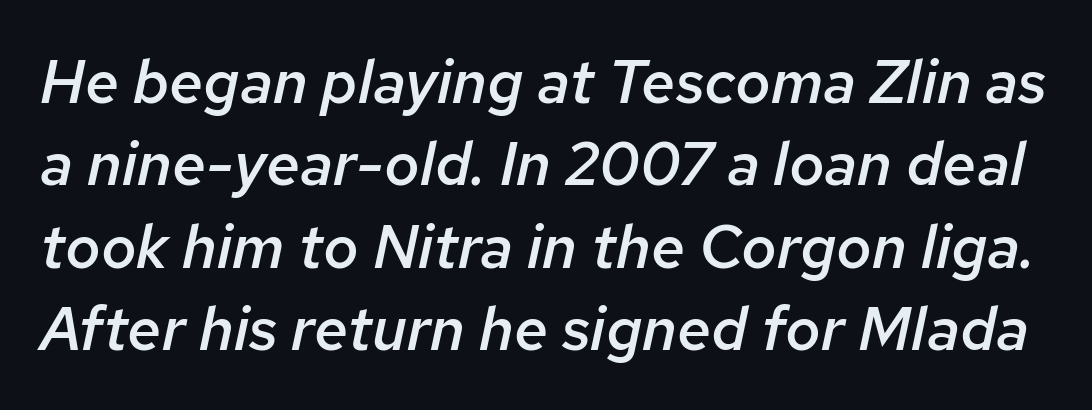
{"italic": "yes", "lean": "right", "slant_degrees": 12, "bold": "semi", "weight": "semibold", "width": "normal", "stroke_contrast": "low", "x_height": "medium", "monospaced": "no", "underline": "no", "line_spacing": "normal", "line_spacing_ratio": 1.35, "letter_spacing": "normal", "letter_spacing_em": 0.0, "glyph_px": 61}
